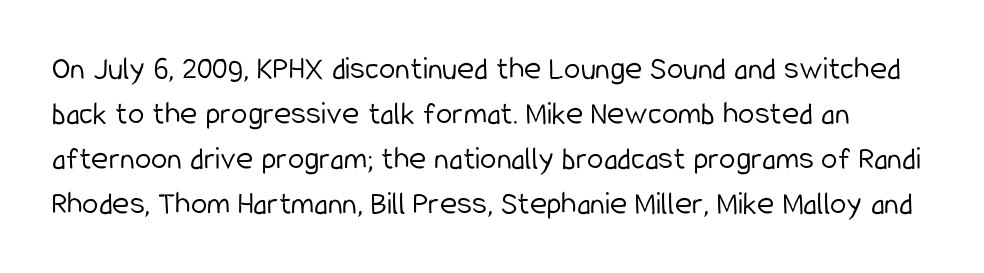
{"serif": "no", "italic": "no", "bold": "no", "weight": "light", "width": "condensed", "stroke_contrast": "low", "x_height": "medium", "monospaced": "no", "underline": "no", "line_spacing": "normal", "line_spacing_ratio": 1.36, "letter_spacing": "normal", "letter_spacing_em": 0.0, "glyph_px": 33}
